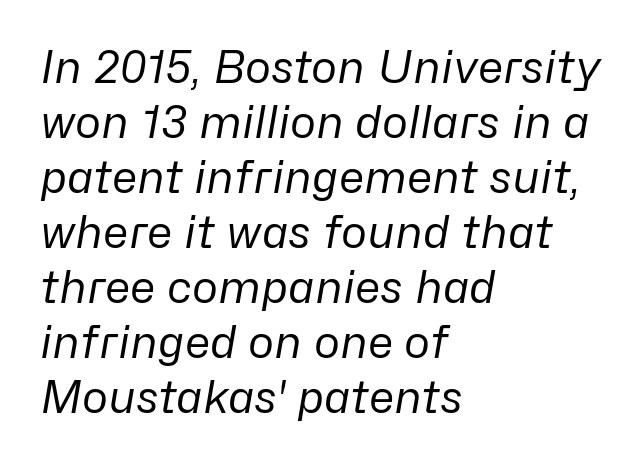
Tall strokes in this sample are angled rather than plumb. Line beginnings align vertically; line endings do not. Beneath every word, the page is bare. The font sits on the lighter half of the weight spectrum, regular included. Characters follow at the spacing the type designer built in. In terms of leading, this rendering sits right in the middle.
